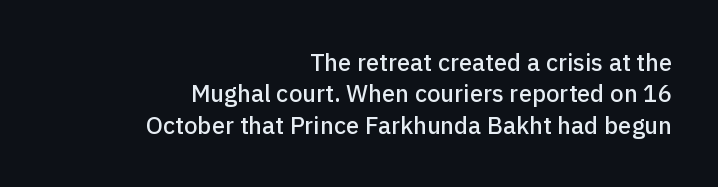
{"italic": "no", "underline": "no", "align": "right", "line_spacing": "normal", "line_spacing_ratio": 1.31, "letter_spacing": "normal", "letter_spacing_em": 0.0, "glyph_px": 24}
